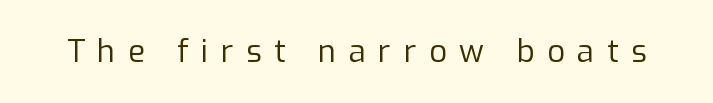
You can tell it's not italic because the verticals are truly vertical. Letterform terminals end flat and unadorned throughout the passage. Check the space under the baseline: it is left empty. The face looks like a standard text weight, possibly lighter.
